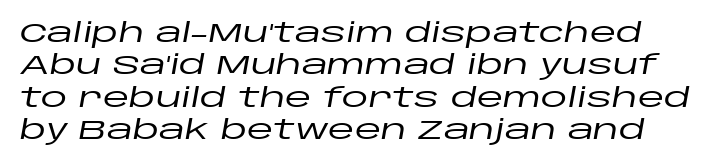
Q: Is the text italic (slanted)? A: Yes, it leans right by about 10 degrees.
Q: Is the text underlined? A: No.
Q: Is the spacing between letters normal or unusually wide? A: Normal.
